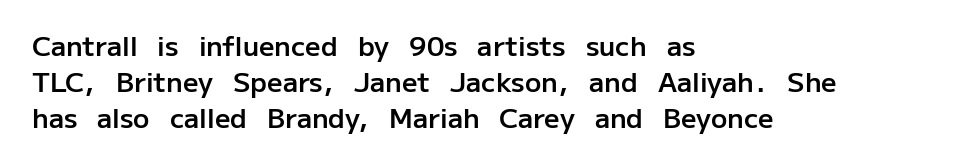
{"italic": "no", "bold": "semi", "underline": "no", "align": "left", "line_spacing": "normal", "line_spacing_ratio": 1.34, "letter_spacing": "normal", "letter_spacing_em": 0.0, "glyph_px": 27}
